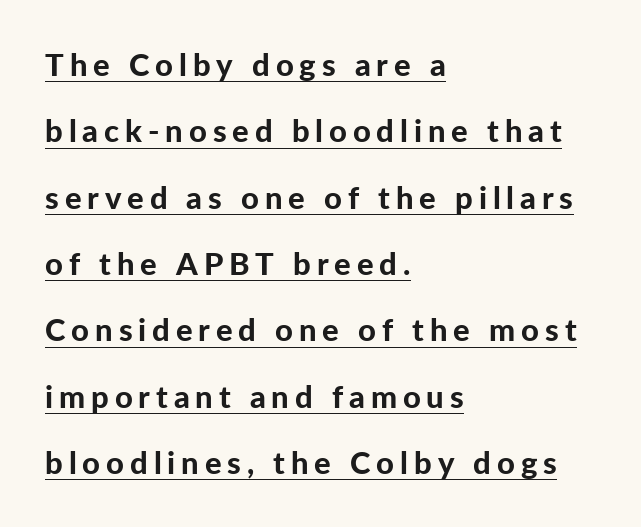
The image shows 31 px bold sans-serif type, upright; set left-aligned, loose line spacing (2.14x), underlined; low stroke contrast and a medium x-height.
